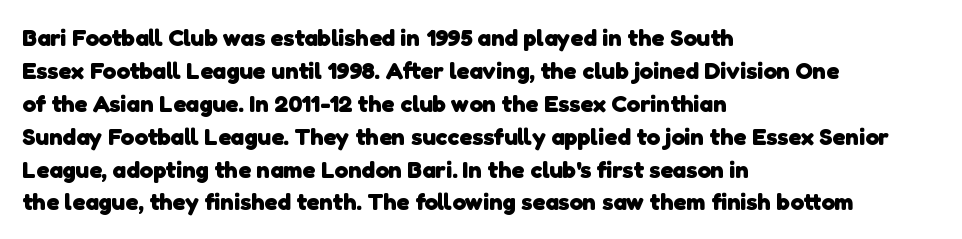
Q: Is the text bold? A: Yes.
Q: Is the text underlined? A: No.
Q: How is the paragraph aligned? A: Left-aligned.
Q: Is the spacing between letters normal or unusually wide? A: Normal.
Q: Is the spacing between lines tight, normal or loose? A: Normal.
